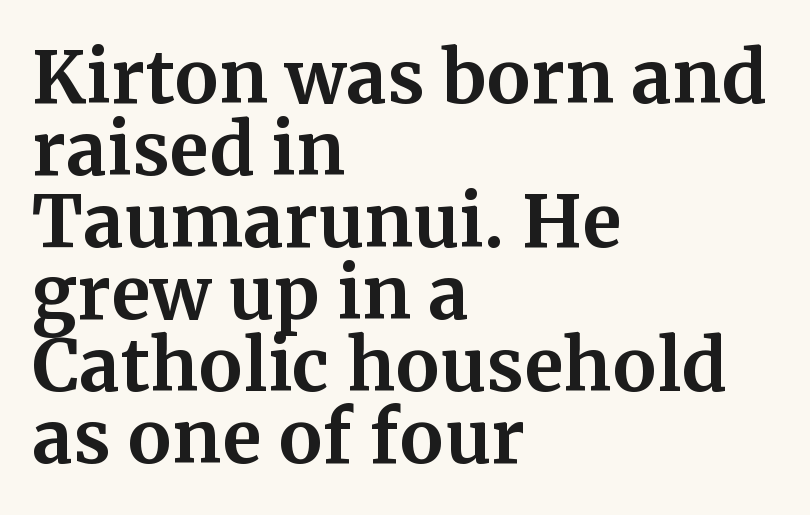
{"serif": "yes", "italic": "no", "bold": "yes", "weight": "bold", "width": "normal", "stroke_contrast": "medium", "x_height": "medium", "monospaced": "no", "underline": "no", "align": "left", "line_spacing": "tight", "line_spacing_ratio": 1.0, "letter_spacing": "normal", "letter_spacing_em": 0.0, "glyph_px": 72}
